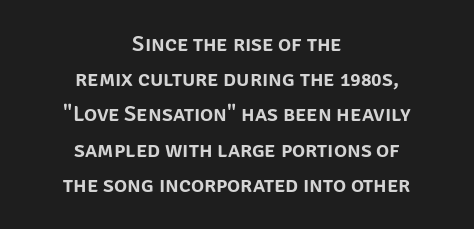
The image shows 22 px text type, upright; set centered, normal line spacing (1.6x), normal letter spacing, not underlined.
